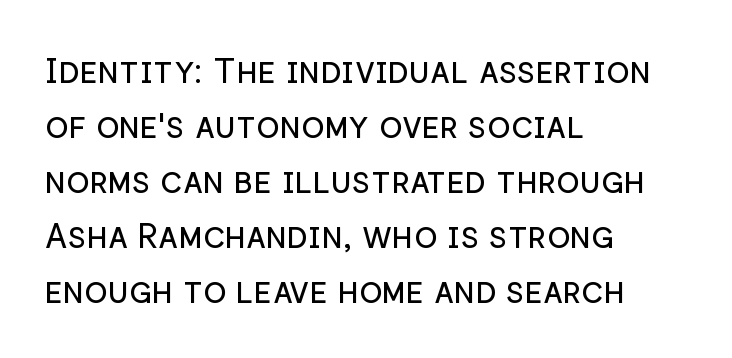
Is this a fixed-width face? No — the glyphs have proportional, varying widths. The ragged edge is on the right, which tells us the setting is flush left. This reads as an unemphasized weight, regular at the heaviest. The typeface chosen for these lines omits serifs.
